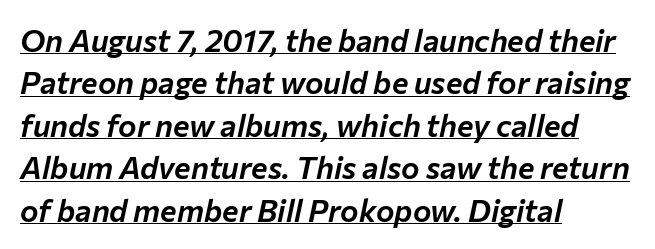
Teacher's note: observe the even left margin — that is flush-left alignment. Evenly set lines give the paragraph a standard silhouette. Underline: present. Do the characters align in a grid? No, the font is proportional.
